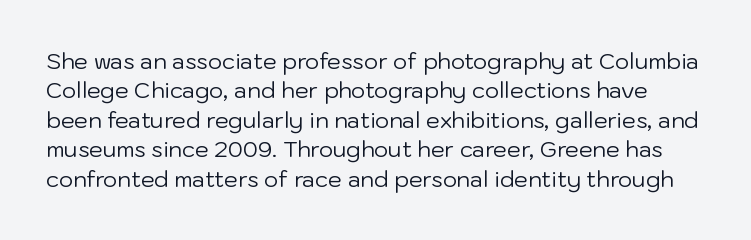
The image shows 22 px text type, upright; set normal line spacing (1.34x), normal letter spacing, not underlined.
